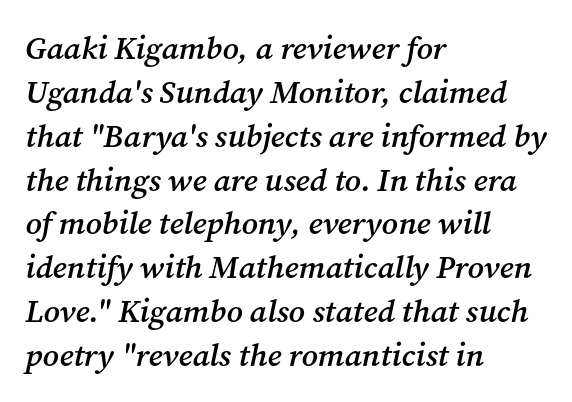
Q: Is the text bold? A: Semi-bold.
Q: Is the text italic (slanted)? A: Yes, it leans right by about 12 degrees.
Q: Is the typeface a serif or a sans-serif typeface? A: Serif.
Q: Is the text underlined? A: No.
Q: How is the paragraph aligned? A: Left-aligned.
Q: Is the spacing between letters normal or unusually wide? A: Normal.
Q: Is the spacing between lines tight, normal or loose? A: Normal.
Q: Width (condensed, normal, or wide)? A: Normal.
Q: Stroke contrast? A: Medium.
Q: x-height? A: Medium.
Q: Monospaced? A: No.
